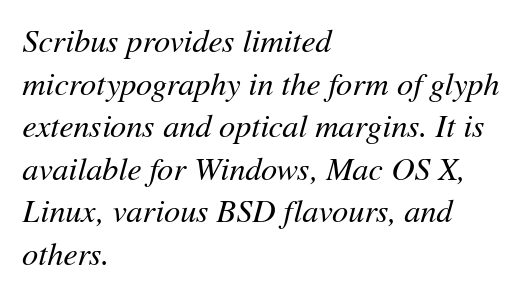
The area under the type is left untouched. These glyphs show unthickened strokes, regular width or finer. Each letter keeps its own natural width here, so spacing adapts to shape. Look at the tracking — it's just the regular setting, nothing added.
